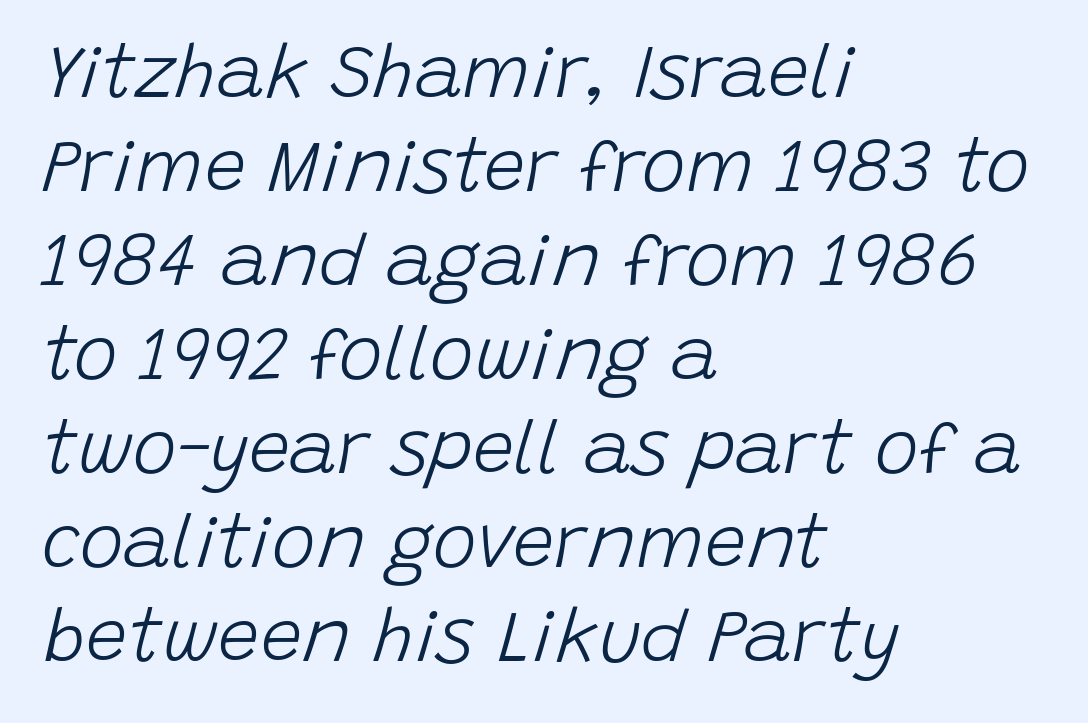
A typesetter would call this proportional, since set widths differ per character. Unbolded letterforms with no extra heft. The lines in this sample share a left origin and differ only in where they stop. The axis of the letterforms is tilted away from vertical. Vertically, the passage feels balanced, rows spaced as you'd expect. This rendering leaves character spacing at its baseline value.
